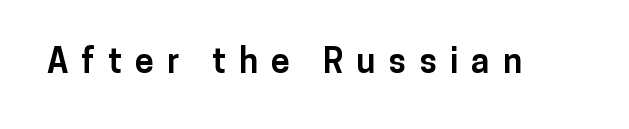
Q: Is the text bold? A: Yes.
Q: Is the text italic (slanted)? A: No, it is upright.
Q: Is the typeface a serif or a sans-serif typeface? A: Sans-serif.
Q: Is the text underlined? A: No.
Q: Is the spacing between letters normal or unusually wide? A: Unusually wide.
Q: Width (condensed, normal, or wide)? A: Normal.
Q: Stroke contrast? A: Low.
Q: x-height? A: Medium.
Q: Monospaced? A: No.
